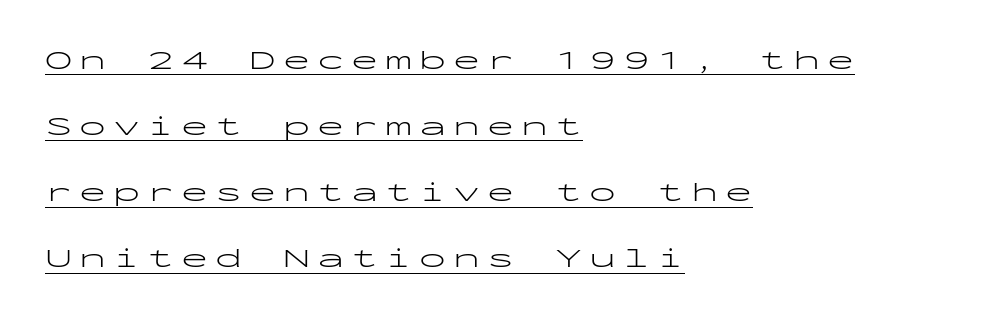
The image shows 27 px text type, upright; set left-aligned, loose line spacing (2.45x), unusually wide letter spacing (+0.26 em), underlined.
